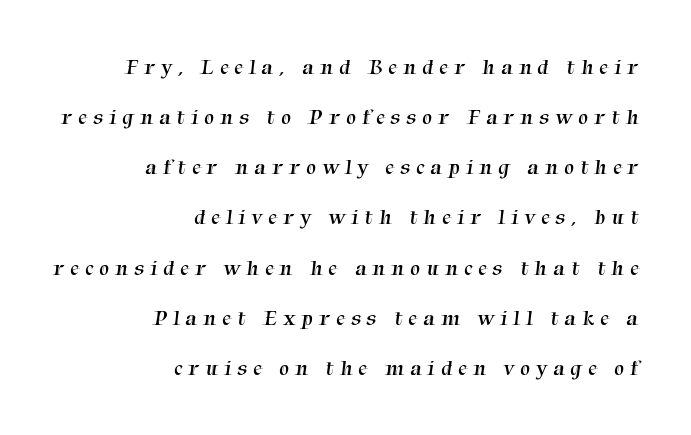
The image shows 22 px text type; set right-aligned, loose line spacing (2.28x), unusually wide letter spacing (+0.28 em), not underlined.
